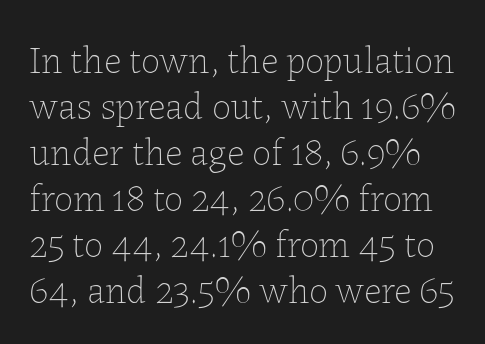
{"italic": "no", "bold": "no", "weight": "thin", "width": "normal", "stroke_contrast": "low", "x_height": "medium", "monospaced": "no", "underline": "no", "line_spacing_ratio": 1.21, "letter_spacing": "normal", "letter_spacing_em": 0.0, "glyph_px": 38}
